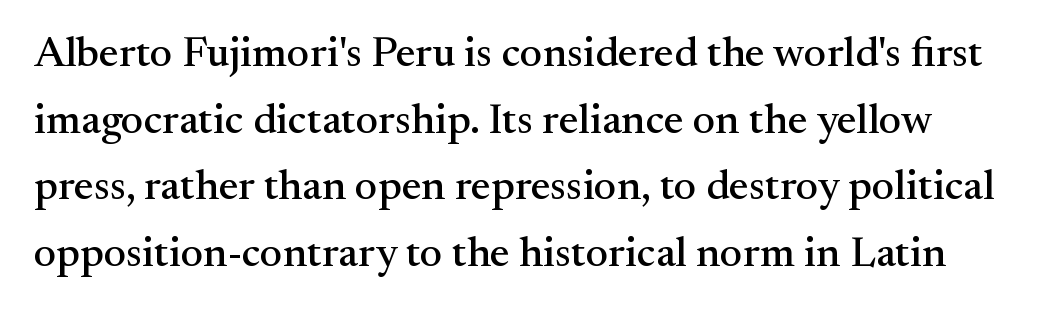
The face used here is seriffed, in the tradition of book romans. Nothing unusual about the tracking: characters are spaced as the font intends. Each letter keeps its own natural width here, so spacing adapts to shape. This rendering features lettering with no underline. The block of text has a typical density, with ordinary space between rows.
